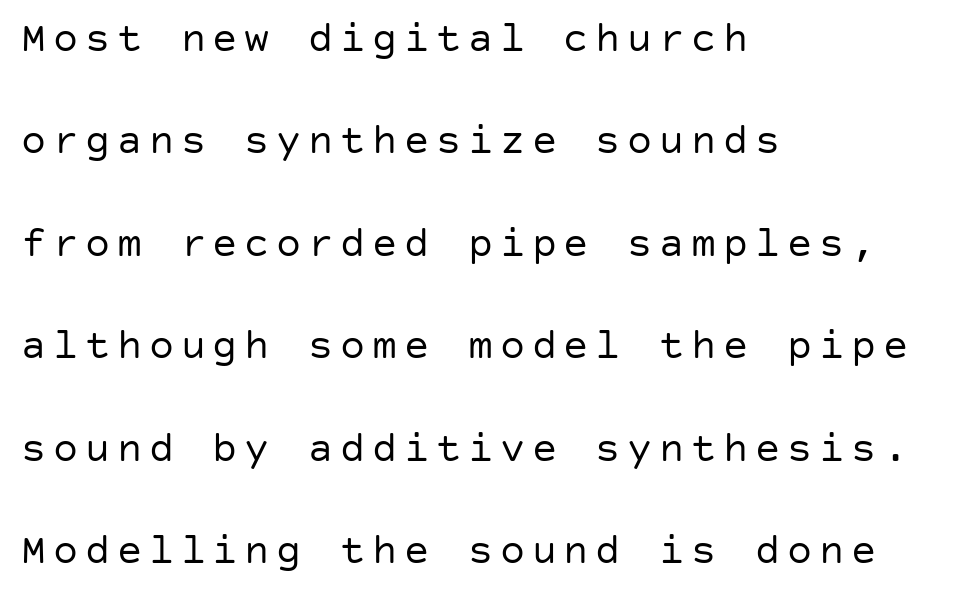
The image shows 42 px regular-weight sans-serif type, upright; set left-aligned, loose line spacing (2.44x), not underlined; low stroke contrast and a large x-height.
